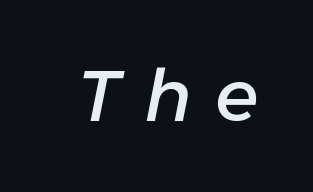
Notice how the stems are inclined rather than vertical — that's the hallmark of italics. This sample has the flowing, uneven cadence of proportional lettering. Descenders hang freely into open space. Substantial extra tracking has been applied to these lines.
